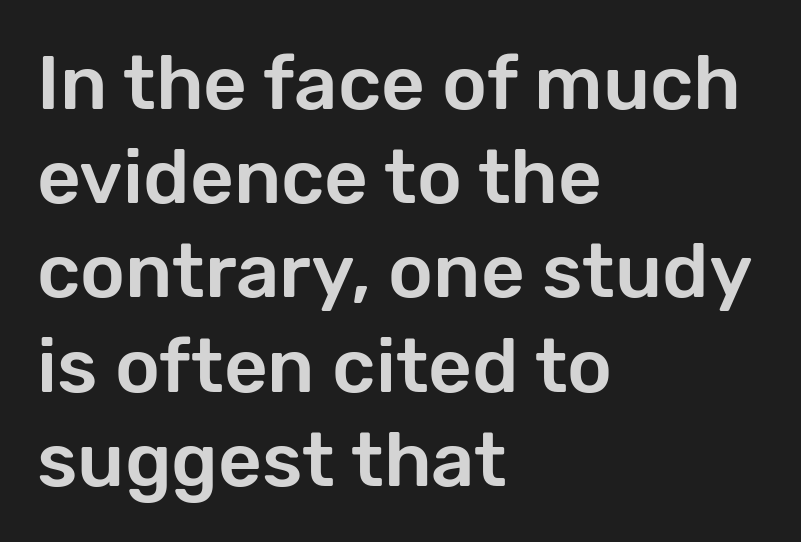
Q: Is the text italic (slanted)? A: No, it is upright.
Q: Is the typeface a serif or a sans-serif typeface? A: Sans-serif.
Q: Is the text underlined? A: No.
Q: How is the paragraph aligned? A: Left-aligned.
Q: Is the spacing between letters normal or unusually wide? A: Normal.
Q: Width (condensed, normal, or wide)? A: Normal.
Q: Stroke contrast? A: Low.
Q: x-height? A: Medium.
Q: Monospaced? A: No.
